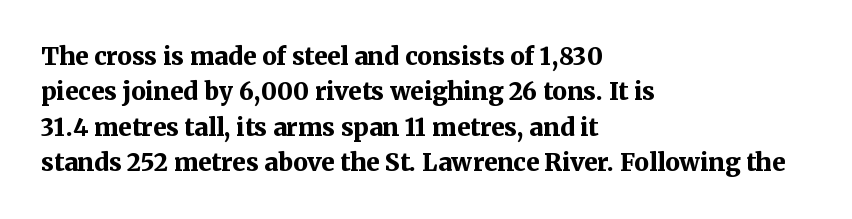
{"italic": "no", "bold": "yes", "underline": "no", "align": "left", "line_spacing": "normal", "line_spacing_ratio": 1.47, "letter_spacing": "normal", "letter_spacing_em": 0.0, "glyph_px": 24}
